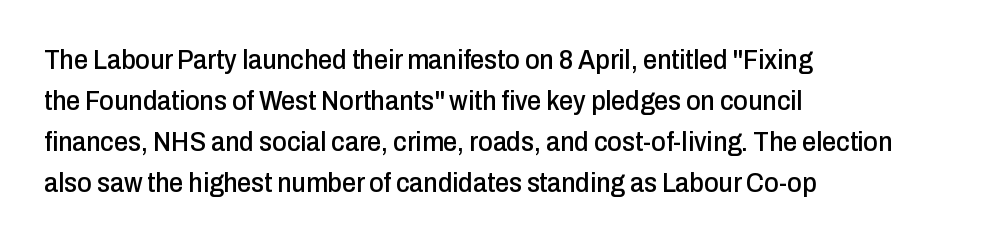
The image shows 28 px condensed sans-serif type, upright; set left-aligned, normal line spacing (1.47x), normal letter spacing, not underlined; low stroke contrast and a medium x-height.
